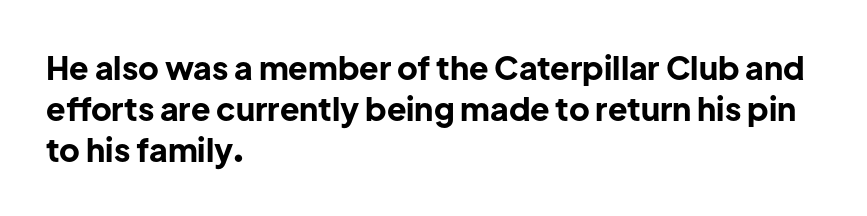
Q: Is the text bold? A: Yes.
Q: Is the text italic (slanted)? A: No, it is upright.
Q: Is the typeface a serif or a sans-serif typeface? A: Sans-serif.
Q: Is the text underlined? A: No.
Q: How is the paragraph aligned? A: Left-aligned.
Q: Is the spacing between letters normal or unusually wide? A: Normal.
Q: Is the spacing between lines tight, normal or loose? A: Normal.
Q: Width (condensed, normal, or wide)? A: Normal.
Q: Stroke contrast? A: Low.
Q: x-height? A: Medium.
Q: Monospaced? A: No.
